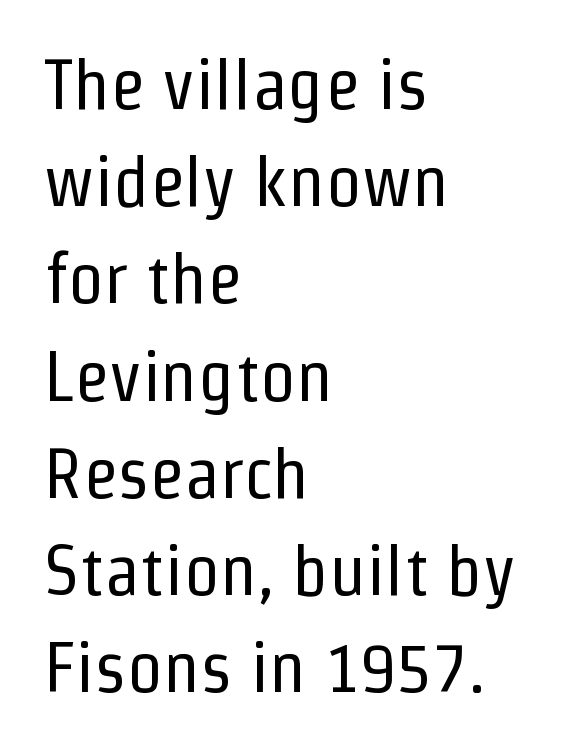
The image shows 72 px regular-weight, condensed sans-serif type, upright; set left-aligned, normal line spacing (1.35x), normal letter spacing, not underlined; low stroke contrast and a medium x-height.
